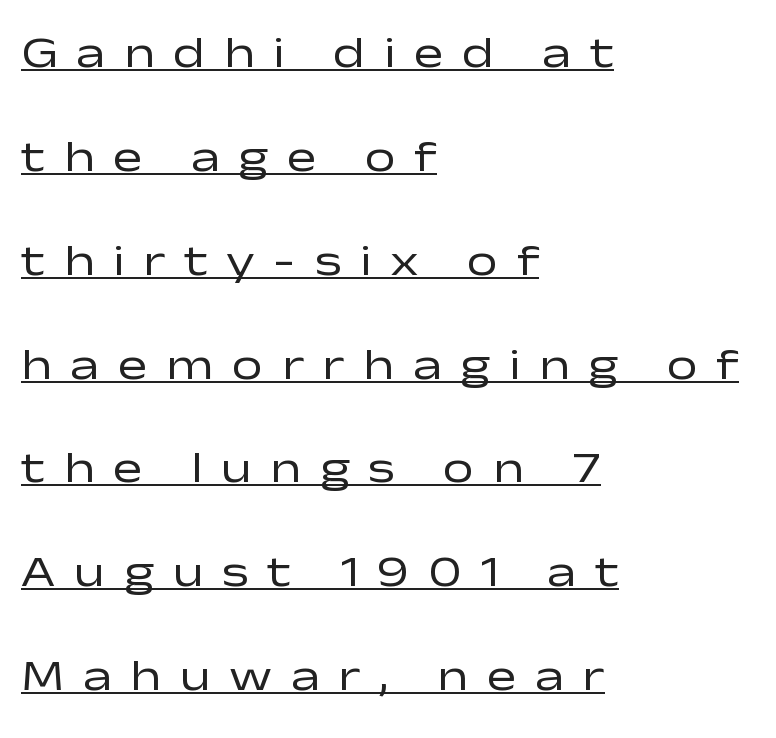
The image shows 44 px regular-weight, wide sans-serif type, upright; set left-aligned, loose line spacing (2.36x), unusually wide letter spacing (+0.42 em), underlined; low stroke contrast and a medium x-height.
